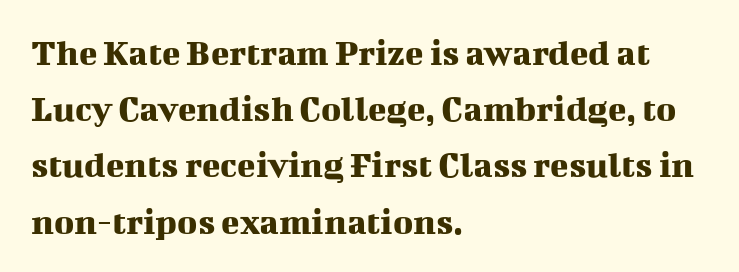
In terms of posture, this sample is upright. Left-aligned paragraph, ragged on the right. The passage shown is typed in a proportional face where columns would drift. Honestly, the row spacing looks completely unremarkable. This sample uses plain, unmodified letter spacing. Honestly, there is no underline to notice here at all.
